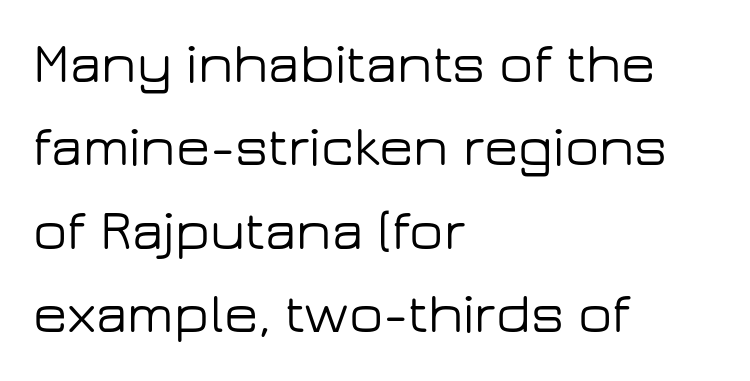
The words here are not underlined. Normally led — the rows are evenly, conventionally spaced. Caption: multi-line text, flush left, ragged right. Posture: vertical. Does the type have serifs? No, each stem ends abruptly. The tracking reads as untouched default to a designer's eye.
